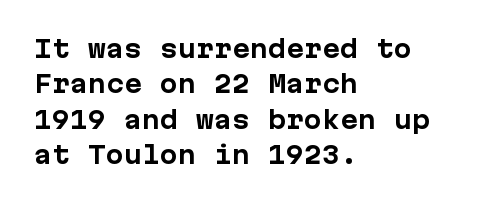
The baseline area is clear. Rendered with straight, roman letterforms. The face used here has the dense, thick strokes of a bold. One-word summary of the alignment: left.
